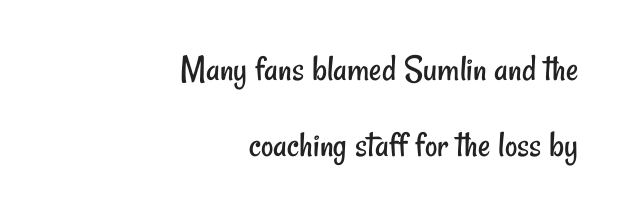
Check under the words: just untouched page. Tracking here is standard; glyphs follow each other at the usual distance. Serifs: no, the terminals of the letterforms are clean. What's the leading like? Stretched, with rows far apart. This reads as an unemphasized weight, regular at the heaviest. You could not count columns in this text — the font is proportionally spaced.
